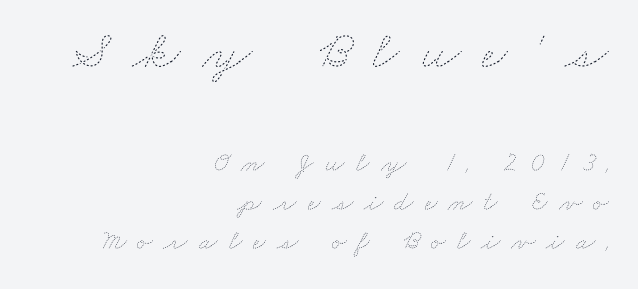
{"bold": "no", "weight": "thin", "width": "wide", "stroke_contrast": "low", "x_height": "small", "monospaced": "no", "underline": "no", "align": "right", "line_spacing": "normal", "line_spacing_ratio": 1.4, "letter_spacing": "wide", "letter_spacing_em": 0.39, "larger_block": "first", "size_ratio": 1.96, "glyph_px": 55}
